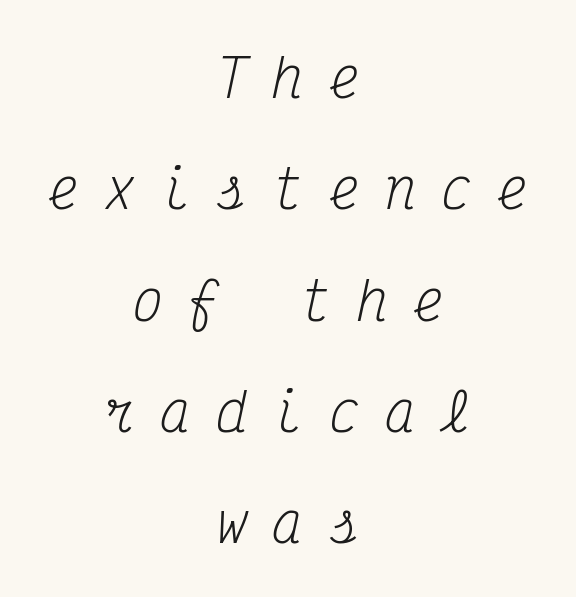
A great deal of white space separates one row of letters from the next. Looking at the ascenders, they clearly lean. Weight: regular or lighter. Descenders hang freely into open space.
